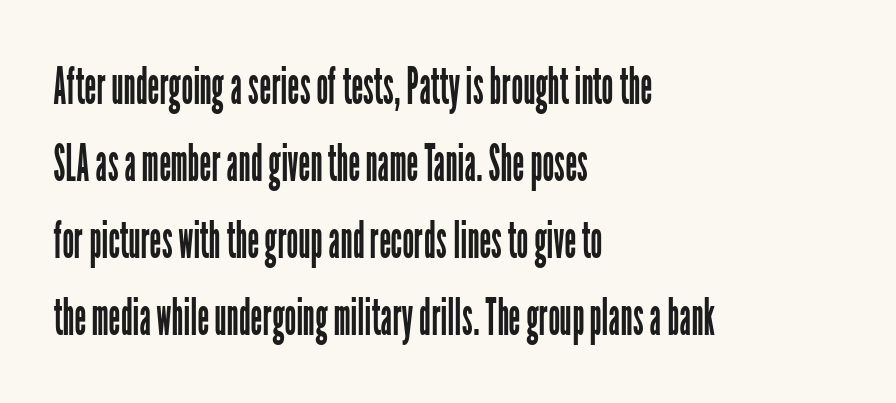
The image shows 52 px regular-weight, condensed sans-serif type, upright; set left-aligned, normal line spacing (1.48x), normal letter spacing, not underlined; low stroke contrast and a medium x-height.
